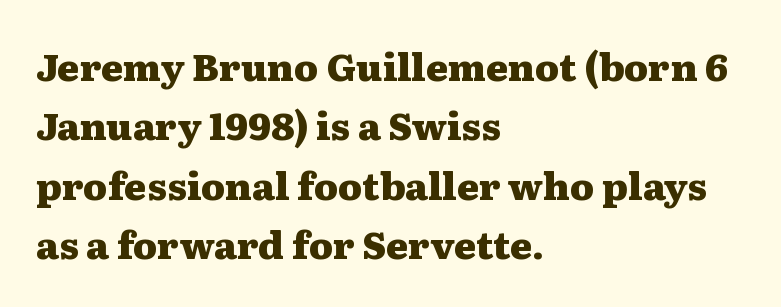
The image shows 38 px heavy, wide serif type, upright; set left-aligned, normal line spacing (1.56x), normal letter spacing, not underlined; medium stroke contrast and a medium x-height.
